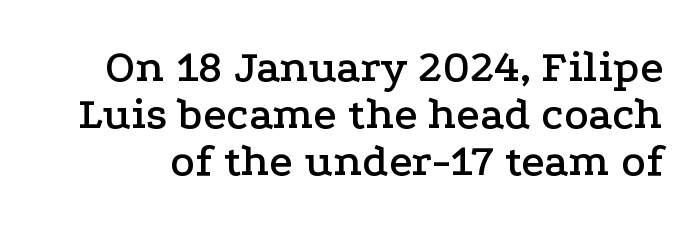
{"serif": "yes", "italic": "no", "width": "wide", "stroke_contrast": "low", "x_height": "medium", "monospaced": "no", "underline": "no", "line_spacing": "tight", "line_spacing_ratio": 1.02, "letter_spacing": "normal", "letter_spacing_em": 0.0, "glyph_px": 46}
